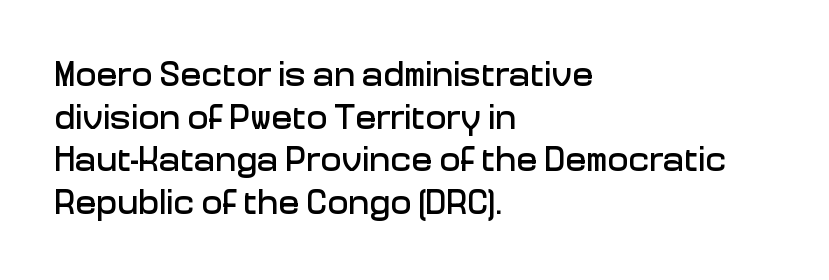
Q: Is the text italic (slanted)? A: No, it is upright.
Q: Is the typeface a serif or a sans-serif typeface? A: Sans-serif.
Q: Is the text underlined? A: No.
Q: How is the paragraph aligned? A: Left-aligned.
Q: Is the spacing between letters normal or unusually wide? A: Normal.
Q: Width (condensed, normal, or wide)? A: Normal.
Q: Stroke contrast? A: Low.
Q: x-height? A: Medium.
Q: Monospaced? A: No.
